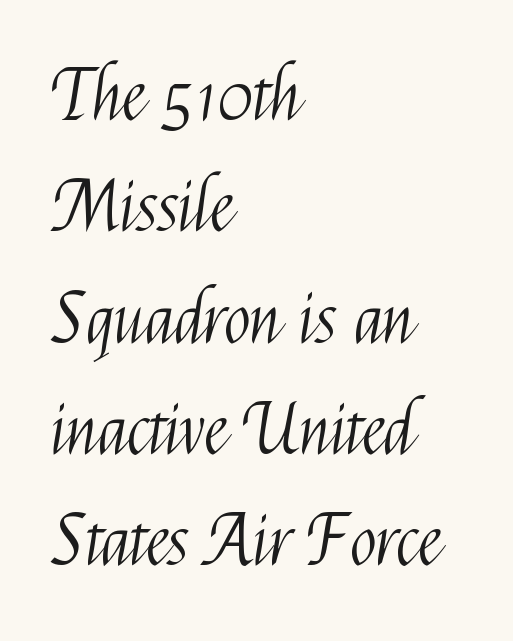
If you drew a ruler down the left edge, every line would touch it. The face used here is rendered with its standard letterfit. Evenly set lines give the paragraph a standard silhouette. Is this a fixed-width face? No — the glyphs have proportional, varying widths. Stem width sits at or under what a default text font uses. Font category for this specimen: sans-serif.
